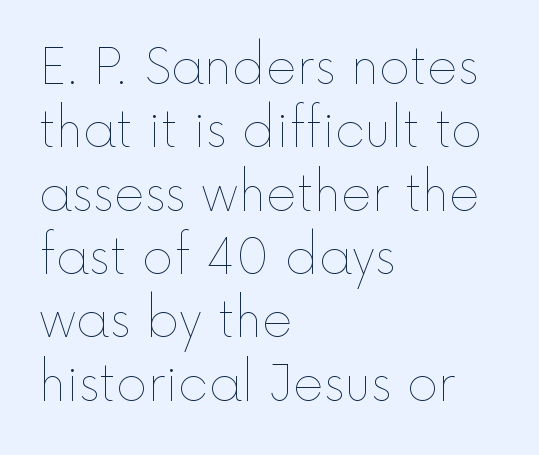
The image shows 48 px thin type, upright; set left-aligned, normal line spacing (1.32x), normal letter spacing, not underlined; a medium x-height.
